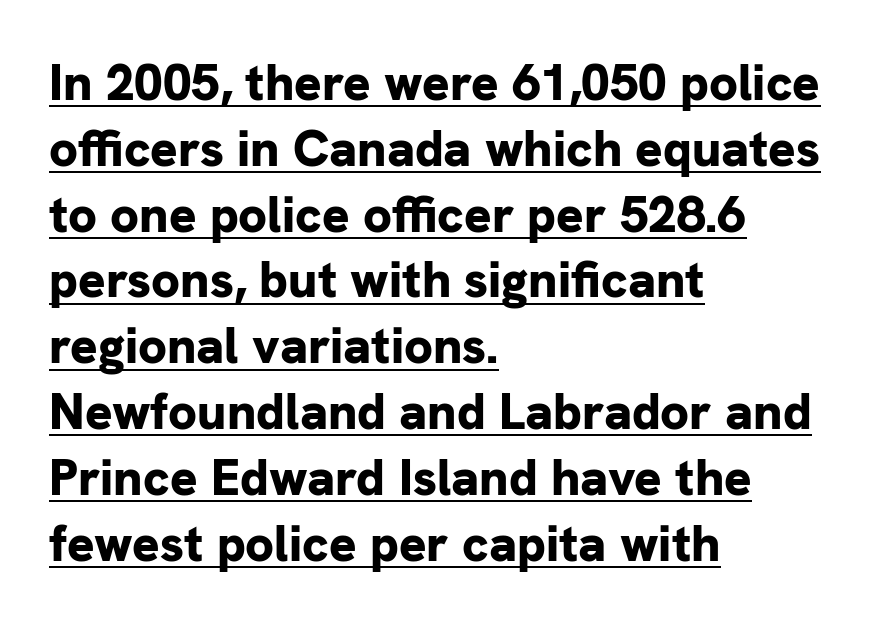
{"serif": "no", "italic": "no", "bold": "yes", "weight": "bold", "width": "normal", "stroke_contrast": "low", "x_height": "medium", "monospaced": "no", "underline": "yes", "align": "left", "line_spacing": "normal", "line_spacing_ratio": 1.29, "letter_spacing": "normal", "letter_spacing_em": 0.0, "glyph_px": 51}
